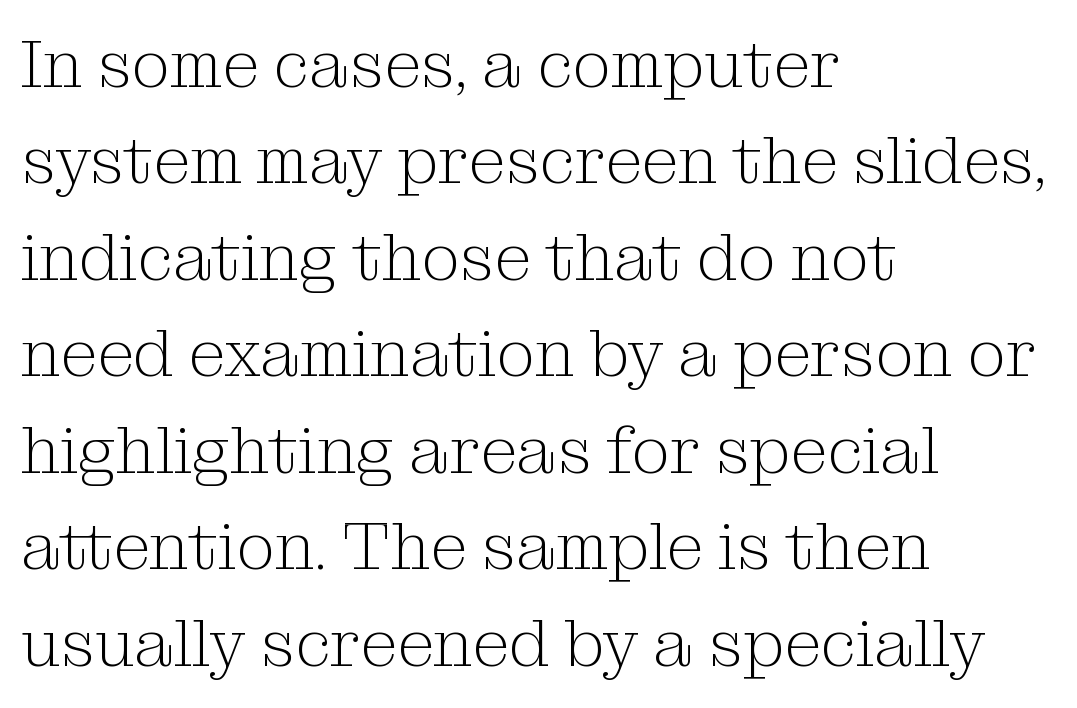
These lines are rendered in a variable-pitch font. Type style note: has serifs. The space between consecutive lines is moderate. Vertical stems look standard width or narrower in stroke. The rag falls on the right side of this text block.
